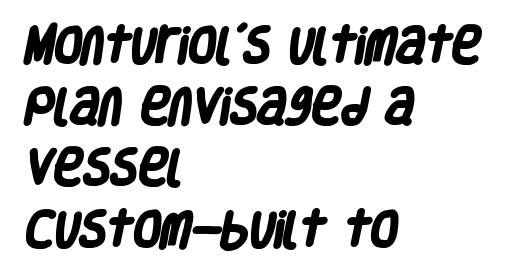
Serif or sans? Sans — the stroke terminals are bare. Is this a fixed-width face? No — the glyphs have proportional, varying widths. Type without underlining. The sample has been set heavy, in full bold. Reading down the column, the eye jumps a familiar distance to each next line. Tracking here is standard; glyphs follow each other at the usual distance.
